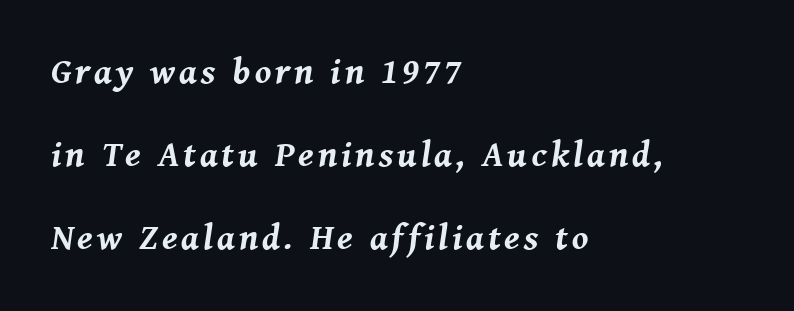
This sample is left-justified, so line endings fall wherever the words run out. Words float on clear page, feet unadorned. Looking at the ascenders, they clearly lean. Notice the wide empty band between every row — that's loose leading. Each glyph is drawn with heavy, bold strokes. The rendering uses natural spacing where letterforms have individual widths.
